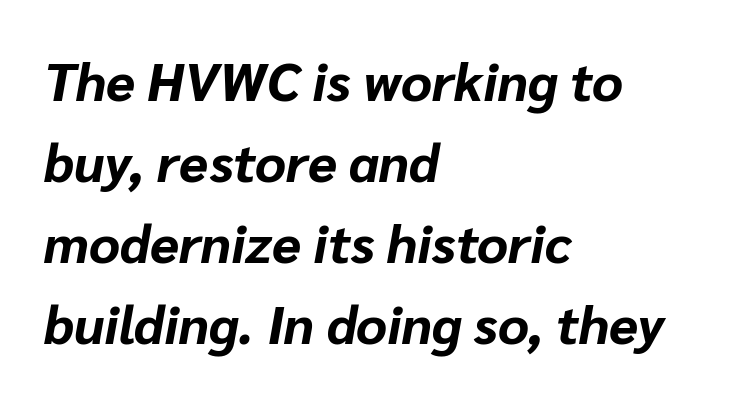
The image shows 53 px bold type, italic (leaning right); set left-aligned, normal line spacing (1.53x), normal letter spacing, not underlined; low stroke contrast and a medium x-height.
